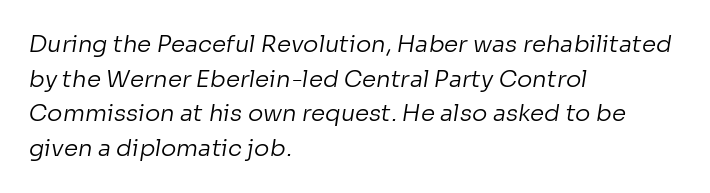
Q: Is the text bold? A: No.
Q: Is the text underlined? A: No.
Q: How is the paragraph aligned? A: Left-aligned.
Q: Is the spacing between letters normal or unusually wide? A: Normal.
Q: Is the spacing between lines tight, normal or loose? A: Normal.
